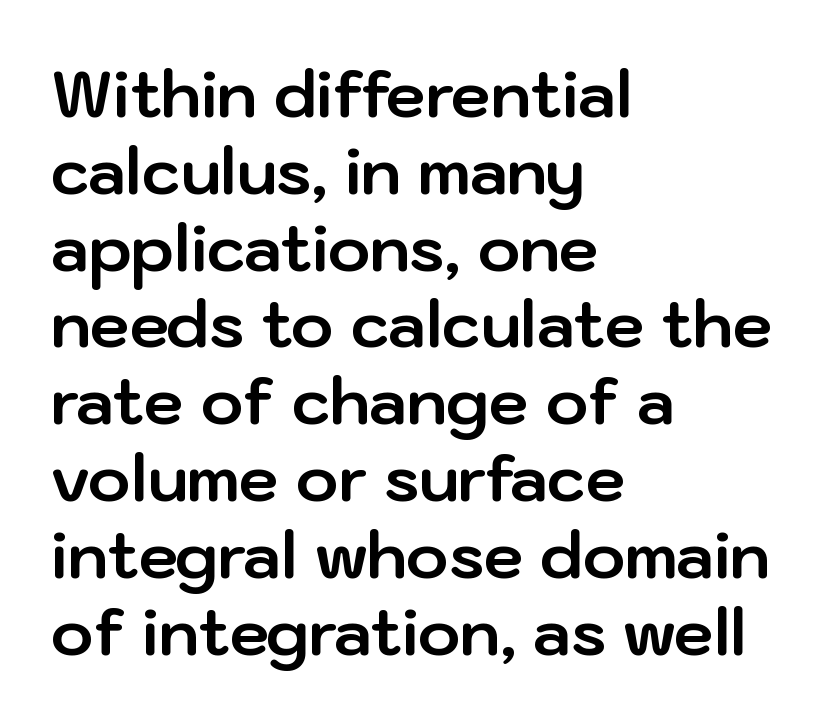
The lettering holds an erect, upright posture throughout. No word sits above an underline. These lines are composed in type without serifs. A typesetter would call this proportional, since set widths differ per character.
